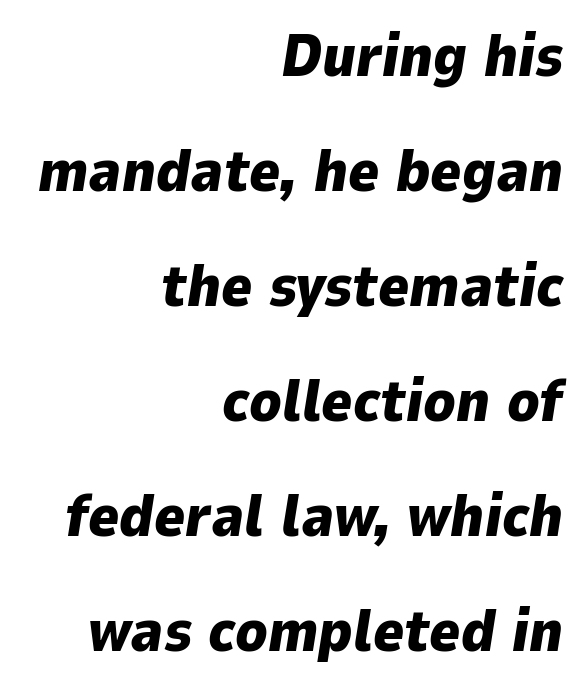
Q: Is the text bold? A: Yes.
Q: Is the text italic (slanted)? A: Yes, it leans right by about 9 degrees.
Q: Is the text underlined? A: No.
Q: How is the paragraph aligned? A: Right-aligned.
Q: Is the spacing between letters normal or unusually wide? A: Normal.
Q: Is the spacing between lines tight, normal or loose? A: Loose.
Q: Width (condensed, normal, or wide)? A: Normal.
Q: Stroke contrast? A: Low.
Q: x-height? A: Medium.
Q: Monospaced? A: No.
